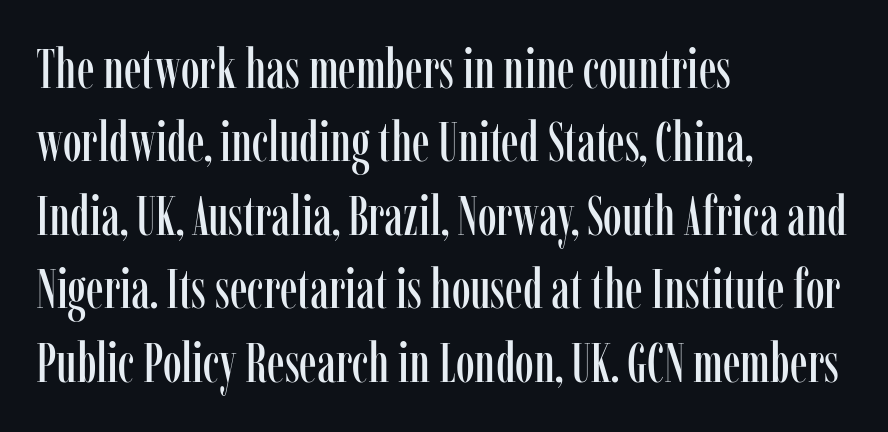
The rendering shows small feet on the letterforms — a serif design. You could not count columns in this text — the font is proportionally spaced. Quick note: interline space is typical. Teacher's note: observe the even left margin — that is flush-left alignment. Plain, unruled lines of type.
